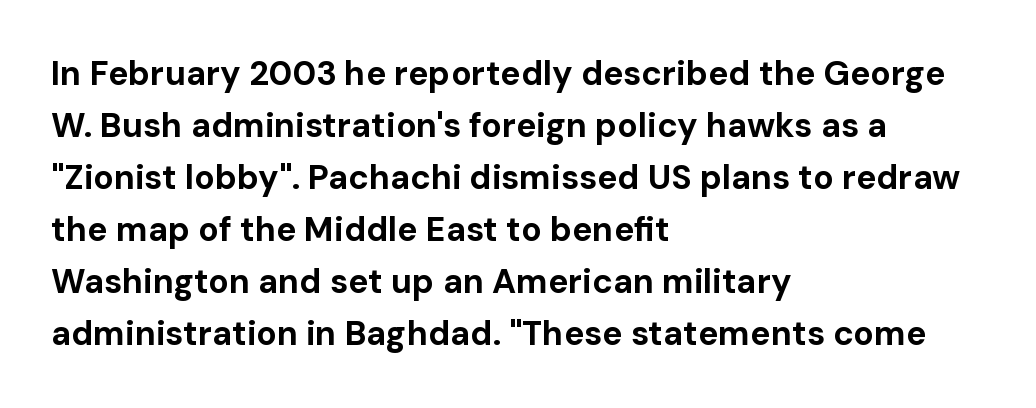
The image shows 34 px bold sans-serif type, upright; set left-aligned, normal line spacing (1.53x), normal letter spacing, not underlined; low stroke contrast and a medium x-height.
